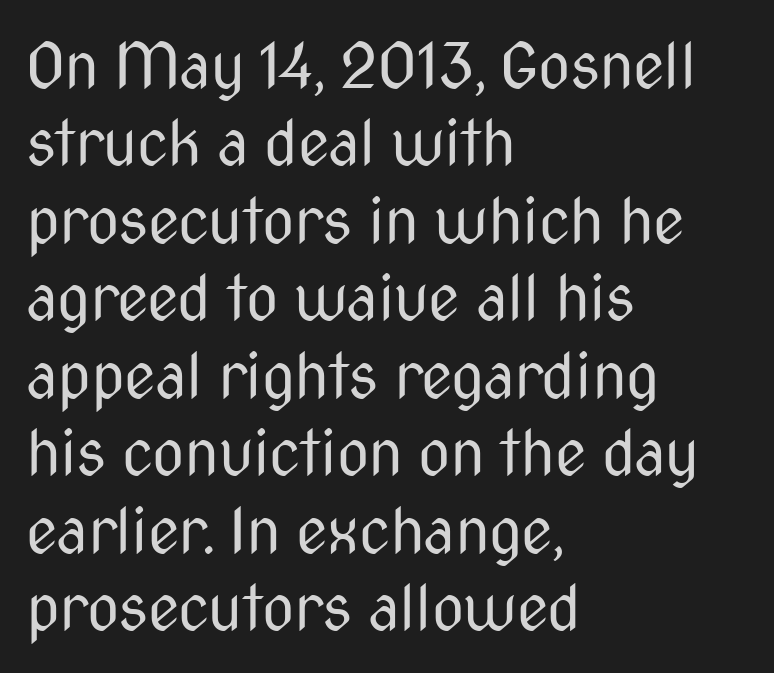
Q: Is the text bold? A: No.
Q: Is the text italic (slanted)? A: No, it is upright.
Q: Is the typeface a serif or a sans-serif typeface? A: Sans-serif.
Q: Is the text underlined? A: No.
Q: How is the paragraph aligned? A: Left-aligned.
Q: Is the spacing between letters normal or unusually wide? A: Normal.
Q: Width (condensed, normal, or wide)? A: Condensed.
Q: Stroke contrast? A: Medium.
Q: x-height? A: Medium.
Q: Monospaced? A: No.
